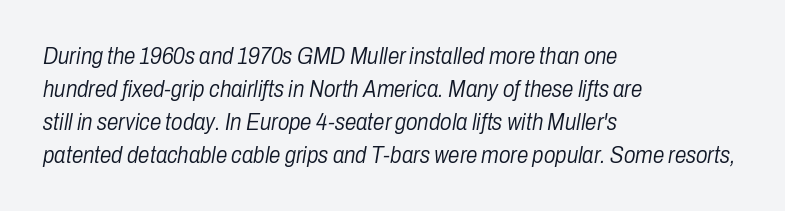
The image shows 23 px text type, italic (leaning right); set left-aligned, normal line spacing (1.43x), normal letter spacing, not underlined.
